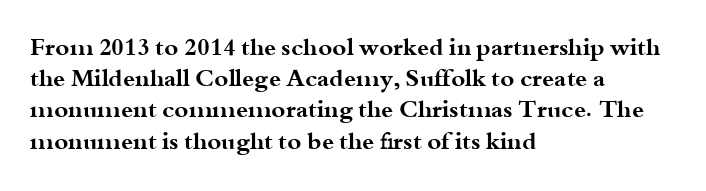
Every letter is thick-stroked: bold, no question. Line starts are locked; line ends wander. What's the leading like? Ordinary, nothing unusual. Glance below the letters and you will spot only blank space.
